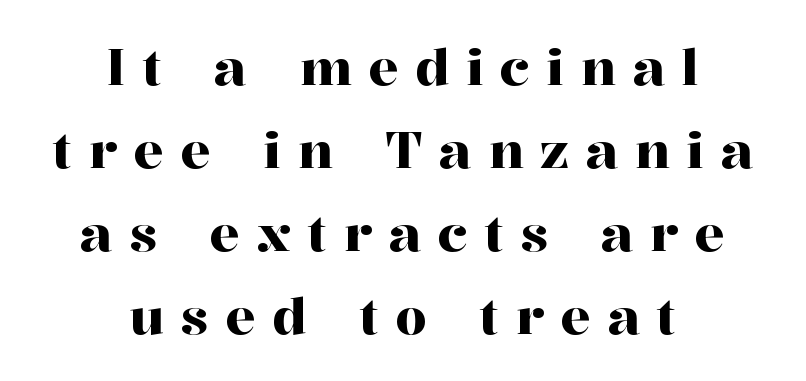
Where is the straight margin? There isn't one; the lines are centered. Underline: absent. Upright lettering throughout. Is this a fixed-width face? No — the glyphs have proportional, varying widths. Does the leading feel generous? No, just average. Display-style spreading of the glyphs; the letterfit is very open.
